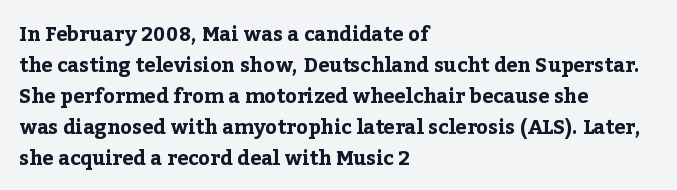
The image shows 20 px bold type, upright; set left-aligned, normal line spacing (1.55x), normal letter spacing, not underlined.
